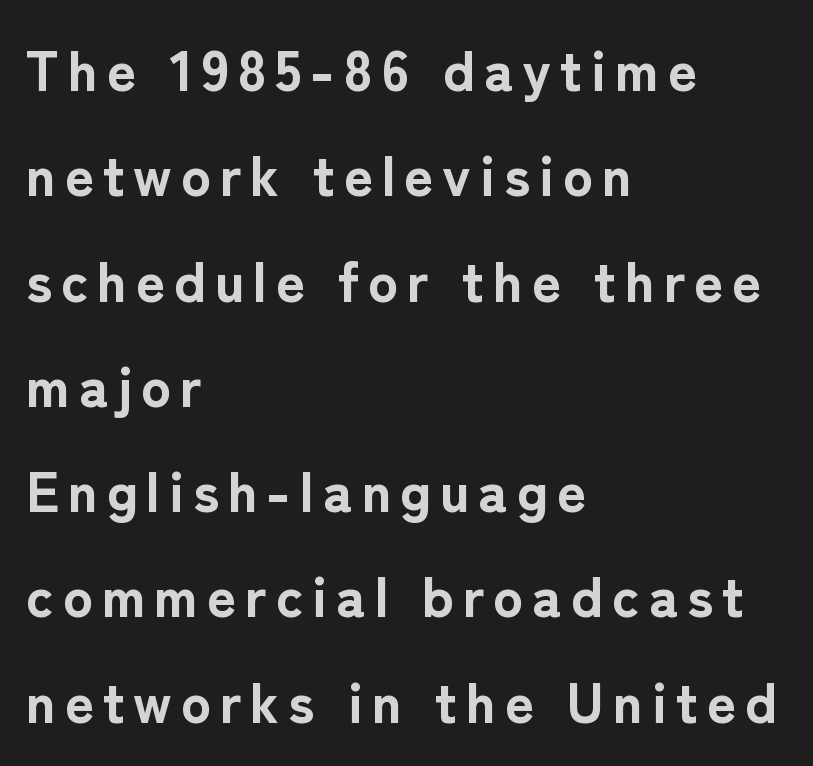
Q: Is the text bold? A: Yes.
Q: Is the text italic (slanted)? A: No, it is upright.
Q: Is the typeface a serif or a sans-serif typeface? A: Sans-serif.
Q: Is the text underlined? A: No.
Q: How is the paragraph aligned? A: Left-aligned.
Q: Width (condensed, normal, or wide)? A: Normal.
Q: Stroke contrast? A: Low.
Q: x-height? A: Medium.
Q: Monospaced? A: No.
